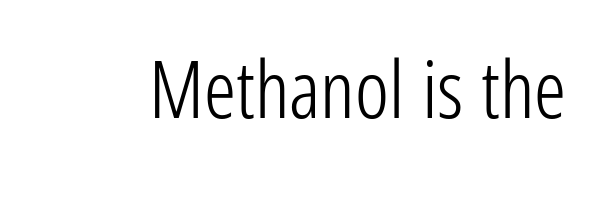
{"serif": "no", "italic": "no", "bold": "no", "weight": "light", "width": "condensed", "stroke_contrast": "low", "x_height": "medium", "monospaced": "no", "underline": "no", "letter_spacing": "normal", "letter_spacing_em": 0.0, "glyph_px": 80}
